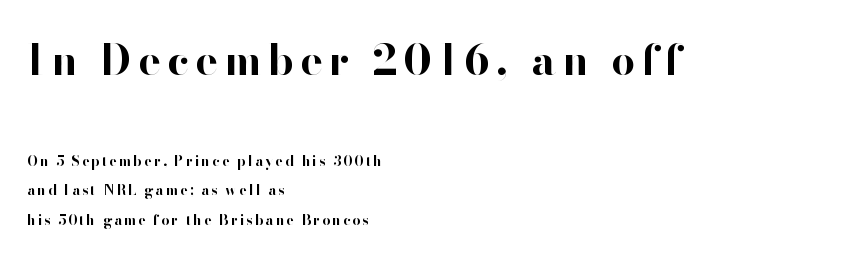
The image shows 42 px bold sans-serif type, upright; set left-aligned, loose line spacing (2.12x), not underlined; the first (top) block is 3.0x larger; high stroke contrast and a small x-height.
